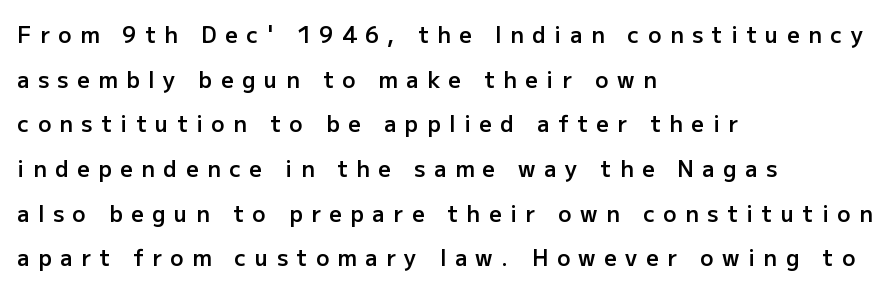
{"italic": "no", "bold": "semi", "underline": "no", "align": "left", "line_spacing": "loose", "line_spacing_ratio": 2.03, "letter_spacing": "wide", "letter_spacing_em": 0.39, "glyph_px": 22}
